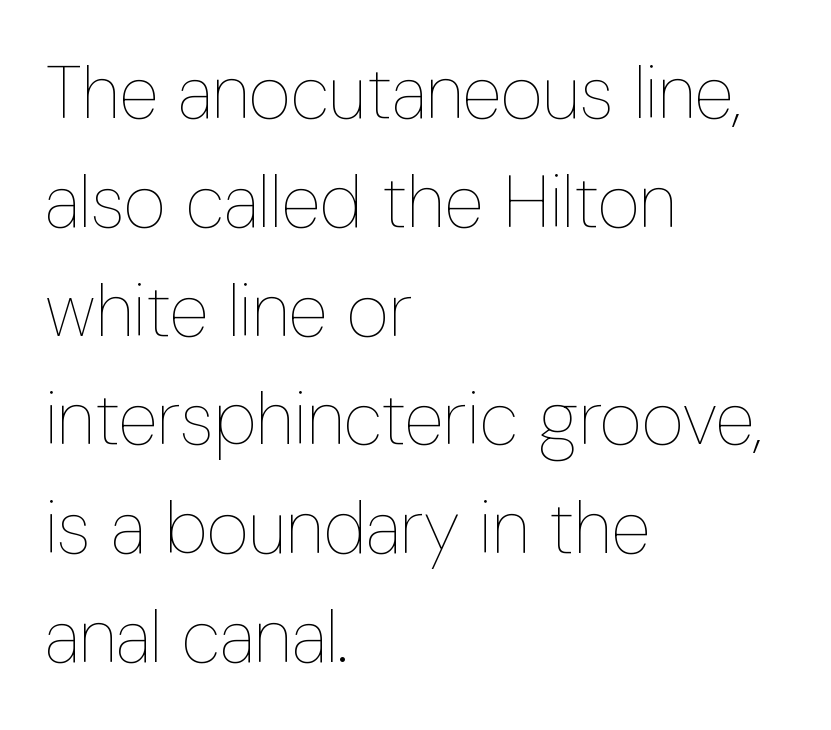
In terms of letterspacing, this is plain default setting. Is there much room between lines? A standard amount, neither cramped nor airy. Spacing verdict: proportional, widths tailored to each character. The letters stand straight up with perfectly vertical stems. Underlining? Definitely not there. This is not heavy type; no bold has been used.
